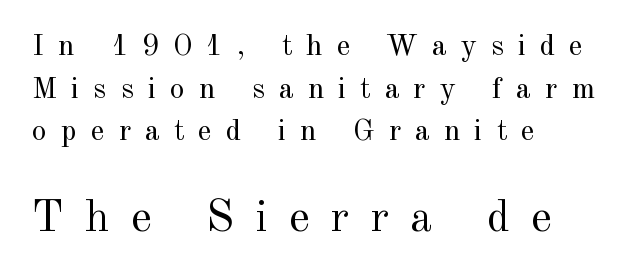
The later block is typeset at a bigger size than the earlier block. The block of text has a typical density, with ordinary space between rows. The letters stand straight up with perfectly vertical stems. The compositor pushed each line to the left boundary.
